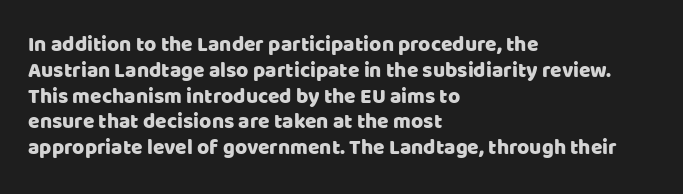
Underline: absent. This rendering uses left alignment, leaving the right contour irregular. A typesetter would mark this as roman, not italic. In terms of letterspacing, this is plain default setting.
